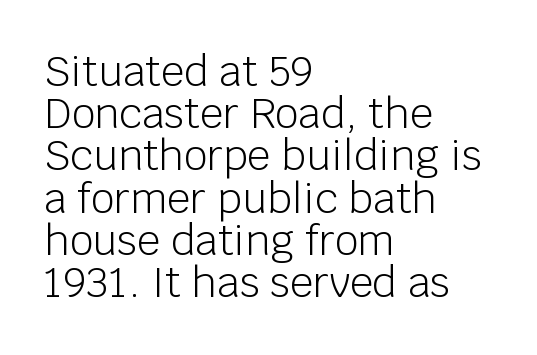
The image shows 41 px light sans-serif type, upright; set left-aligned, tight line spacing (1.03x), normal letter spacing, not underlined; low stroke contrast and a large x-height.
